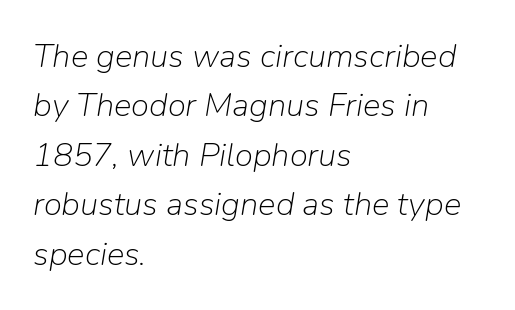
Q: Is the text bold? A: No.
Q: Is the text italic (slanted)? A: Yes, it leans right by about 9 degrees.
Q: Is the text underlined? A: No.
Q: How is the paragraph aligned? A: Left-aligned.
Q: Is the spacing between letters normal or unusually wide? A: Normal.
Q: Is the spacing between lines tight, normal or loose? A: Normal.
Q: Width (condensed, normal, or wide)? A: Normal.
Q: Stroke contrast? A: Low.
Q: x-height? A: Medium.
Q: Monospaced? A: No.
